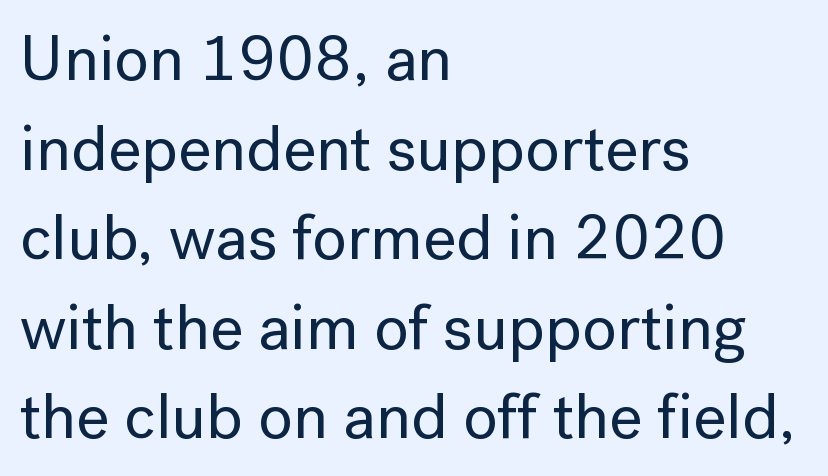
The image shows 64 px sans-serif type, upright; set left-aligned, normal line spacing (1.4x), normal letter spacing, not underlined; low stroke contrast and a medium x-height.
